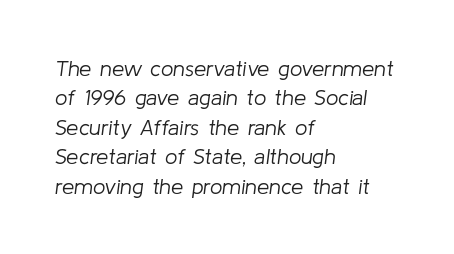
{"italic": "yes", "lean": "right", "slant_degrees": 8, "bold": "no", "underline": "no", "align": "left", "line_spacing": "normal", "line_spacing_ratio": 1.34, "letter_spacing": "normal", "letter_spacing_em": 0.0, "glyph_px": 22}
